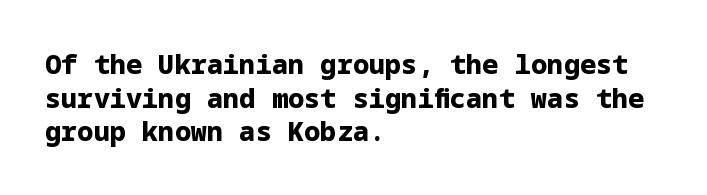
Q: Is the text bold? A: Yes.
Q: Is the text italic (slanted)? A: No, it is upright.
Q: Is the text underlined? A: No.
Q: How is the paragraph aligned? A: Left-aligned.
Q: Is the spacing between letters normal or unusually wide? A: Normal.
Q: Is the spacing between lines tight, normal or loose? A: Normal.
